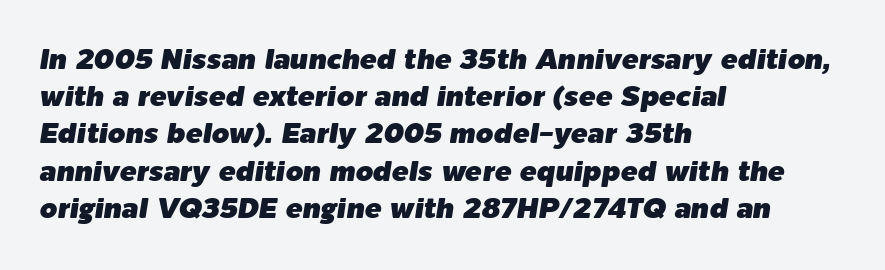
The image shows 28 px text type, italic (leaning right); set left-aligned, normal line spacing (1.33x), normal letter spacing, not underlined; low stroke contrast and a medium x-height.
